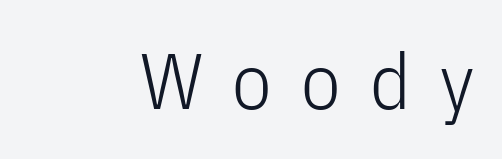
Q: Is the text bold? A: No.
Q: Is the text italic (slanted)? A: No, it is upright.
Q: Is the typeface a serif or a sans-serif typeface? A: Sans-serif.
Q: Is the text underlined? A: No.
Q: How is the paragraph aligned? A: Right-aligned.
Q: Is the spacing between letters normal or unusually wide? A: Unusually wide.
Q: Width (condensed, normal, or wide)? A: Condensed.
Q: Stroke contrast? A: Low.
Q: x-height? A: Medium.
Q: Monospaced? A: No.
